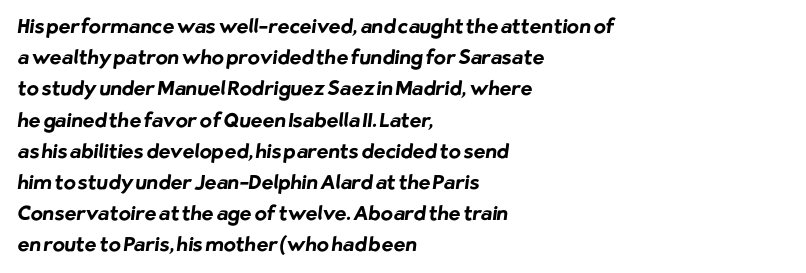
The image shows 20 px bold type; set left-aligned, normal line spacing (1.56x), normal letter spacing, not underlined.
